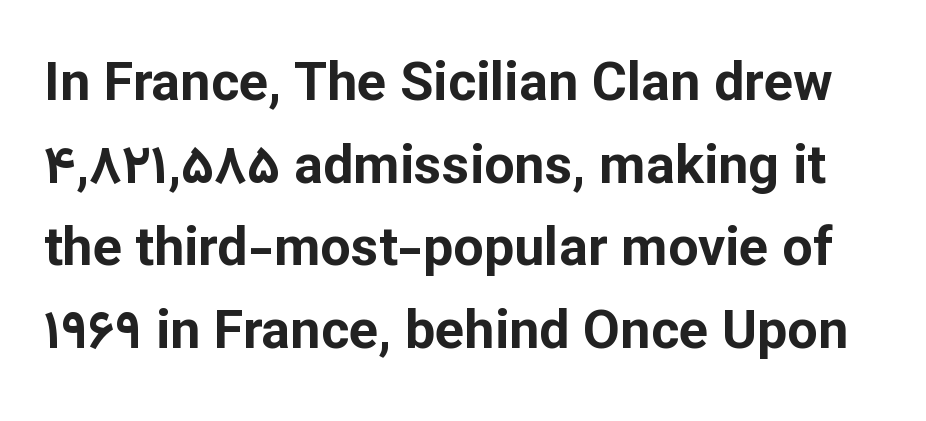
The image shows 54 px bold sans-serif type, upright; set normal line spacing (1.53x), normal letter spacing, not underlined; low stroke contrast and a medium x-height.
